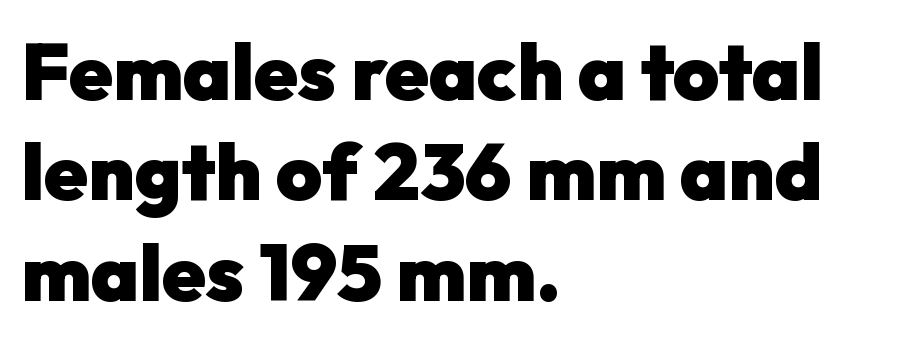
The image shows 79 px heavy sans-serif type, upright; set left-aligned, normal line spacing (1.27x), normal letter spacing, not underlined; low stroke contrast and a medium x-height.
